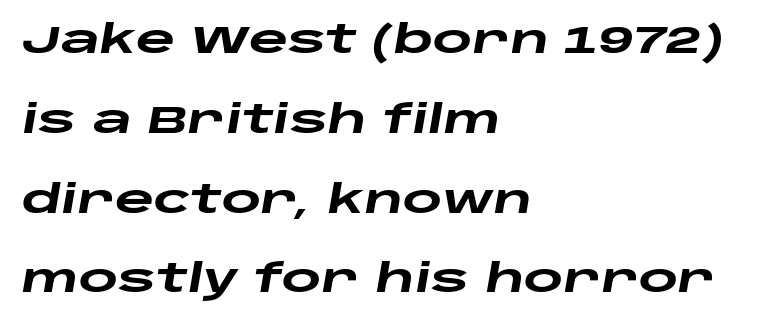
Notice how the passage keeps a crisp vertical edge on the left only. The font is running at its bold setting. Rule under the text: the space is simply empty. Does extra space separate the letters? No, they use regular spacing. You could not count columns in this text — the font is proportionally spaced.
